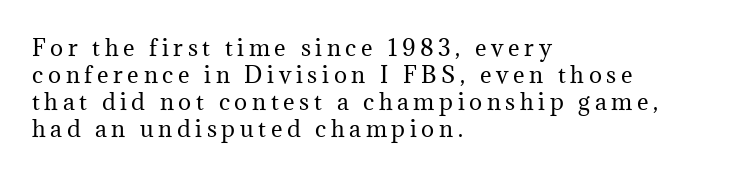
Weight: in the light-to-regular range. A typesetter would mark this as roman, not italic. The rag falls on the right side of this text block. The baseline area is clear.
